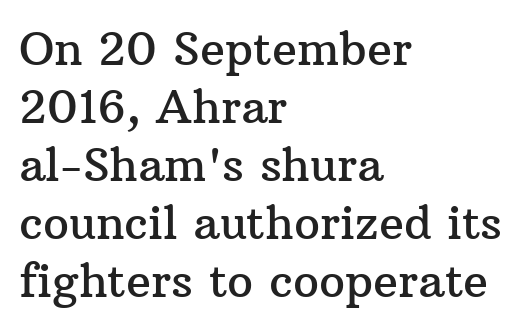
Q: Is the text italic (slanted)? A: No, it is upright.
Q: Is the typeface a serif or a sans-serif typeface? A: Serif.
Q: Is the text underlined? A: No.
Q: How is the paragraph aligned? A: Left-aligned.
Q: Is the spacing between letters normal or unusually wide? A: Normal.
Q: Is the spacing between lines tight, normal or loose? A: Normal.
Q: Width (condensed, normal, or wide)? A: Normal.
Q: Stroke contrast? A: Medium.
Q: x-height? A: Medium.
Q: Monospaced? A: No.
